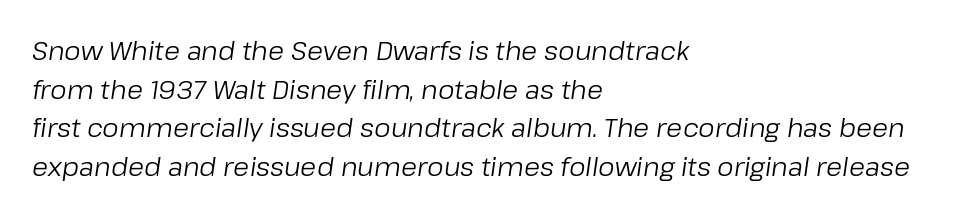
Standard letterfit; no display-style spreading of the glyphs. Regular leading. The passage shown leans; its letterforms are oblique. Weight: regular or lighter. The compositor pushed each line to the left boundary.
